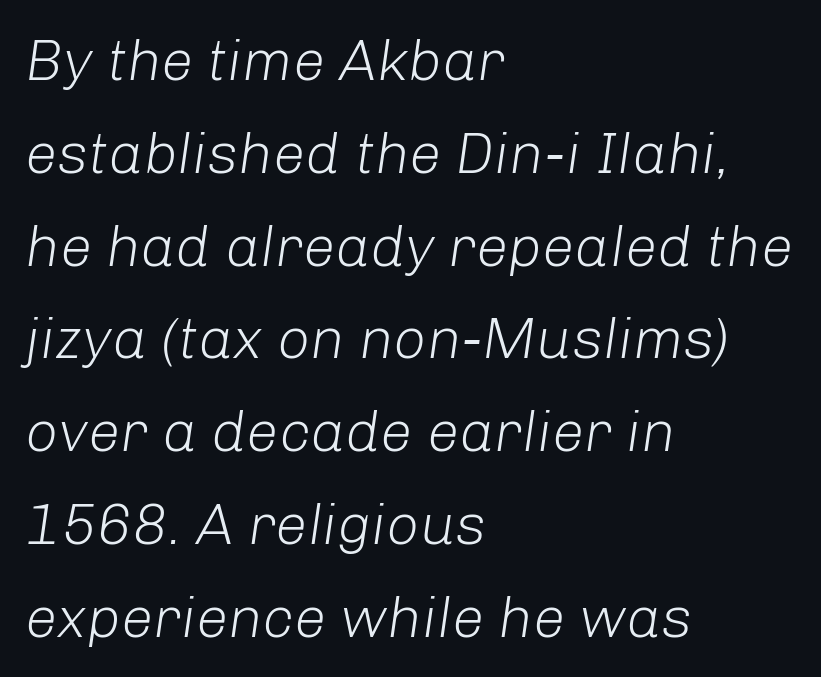
Which margin do the lines hug? The left one — the right edge is uneven. Varying glyph widths throughout — classic text-font behaviour. Nothing heavy about these letters — not bold at all. The space between consecutive lines is moderate. The gap between lines stays unmarked. The typography opts for an oblique posture over an upright one.
